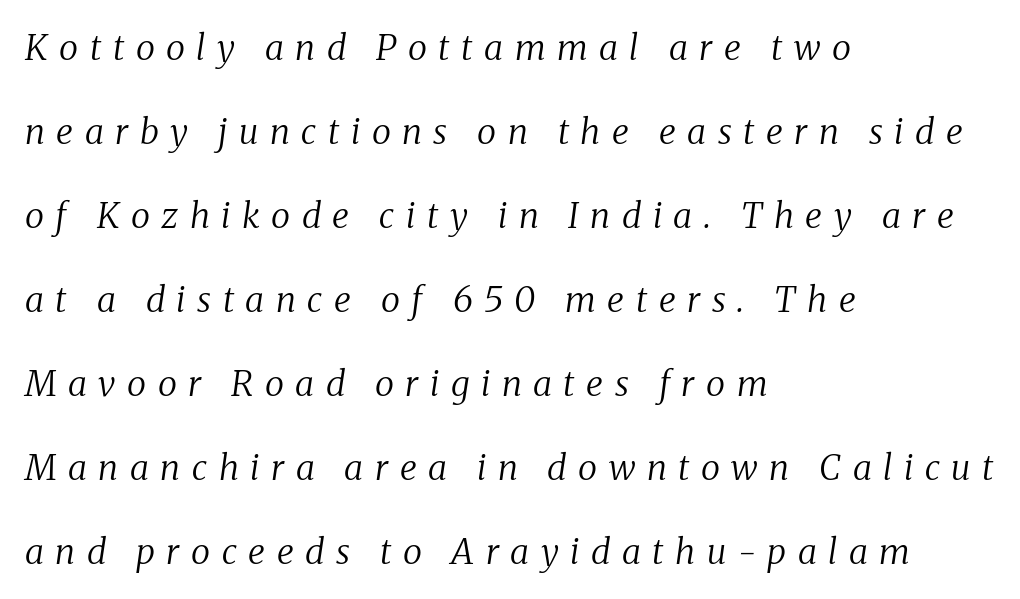
{"serif": "yes", "italic": "yes", "lean": "right", "slant_degrees": 8, "bold": "no", "weight": "regular", "width": "normal", "stroke_contrast": "medium", "x_height": "medium", "monospaced": "no", "underline": "no", "align": "left", "line_spacing": "loose", "line_spacing_ratio": 2.4, "letter_spacing": "wide", "letter_spacing_em": 0.33, "glyph_px": 35}
